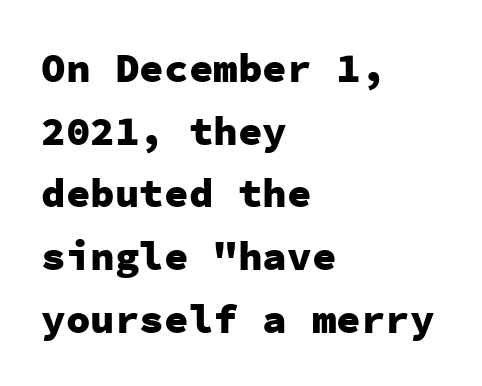
{"serif": "no", "italic": "no", "bold": "yes", "weight": "heavy", "width": "normal", "stroke_contrast": "low", "x_height": "medium", "monospaced": "yes", "underline": "no", "align": "left", "line_spacing": "normal", "line_spacing_ratio": 1.53, "letter_spacing": "normal", "letter_spacing_em": 0.0, "glyph_px": 41}
